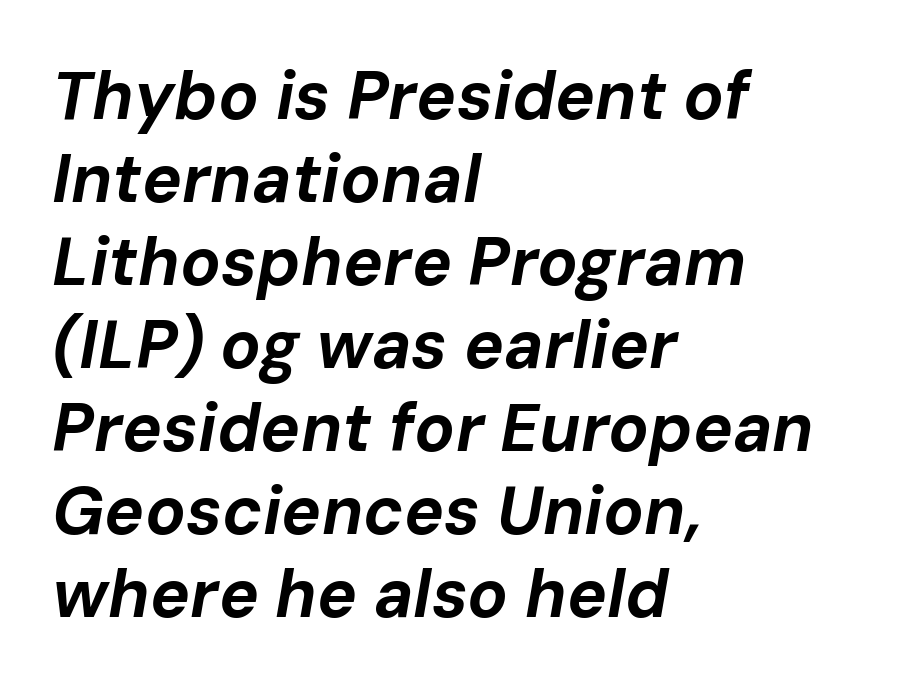
Q: Is the text bold? A: Yes.
Q: Is the text italic (slanted)? A: Yes, it leans right by about 10 degrees.
Q: Is the text underlined? A: No.
Q: How is the paragraph aligned? A: Left-aligned.
Q: Is the spacing between letters normal or unusually wide? A: Normal.
Q: Width (condensed, normal, or wide)? A: Normal.
Q: Stroke contrast? A: Low.
Q: x-height? A: Medium.
Q: Monospaced? A: No.
